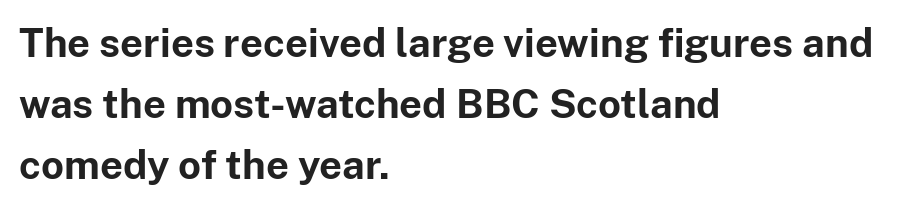
Check under the words: just untouched page. This sample uses a sans-serif face. Tracking value appears to be zero — textbook default spacing. A full-strength bold gives these letters their thick strokes. The axis of the letterforms is exactly vertical.
